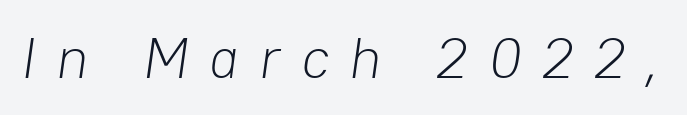
The image shows 57 px light type, italic (leaning right); set unusually wide letter spacing (+0.35 em), not underlined; low stroke contrast and a medium x-height.
